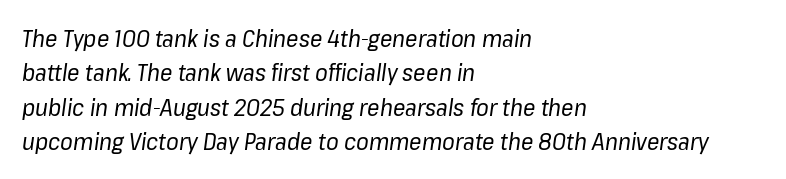
The image shows 23 px text type, italic (leaning right); set left-aligned, normal line spacing (1.49x), normal letter spacing, not underlined.
